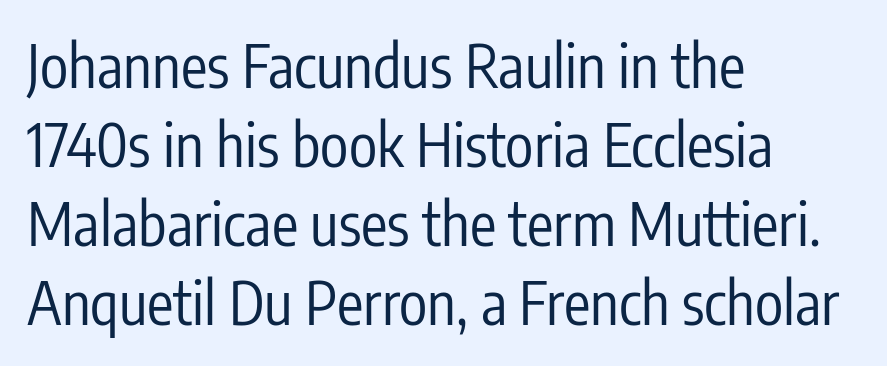
{"serif": "no", "italic": "no", "bold": "no", "weight": "regular", "width": "condensed", "stroke_contrast": "low", "x_height": "medium", "monospaced": "no", "underline": "no", "align": "left", "line_spacing": "normal", "line_spacing_ratio": 1.34, "letter_spacing": "normal", "letter_spacing_em": 0.0, "glyph_px": 59}
